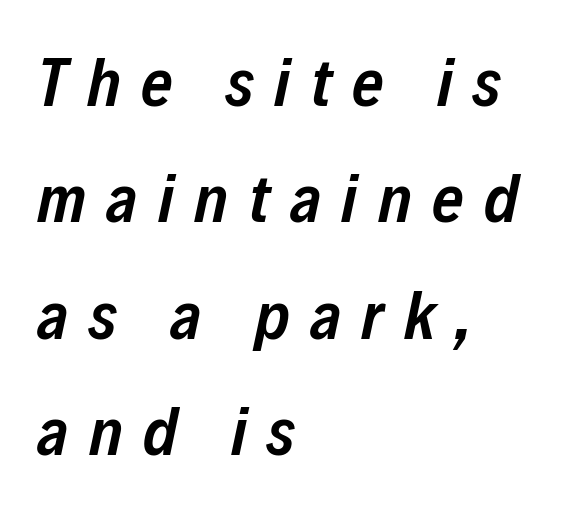
{"italic": "yes", "lean": "right", "slant_degrees": 12, "bold": "semi", "weight": "semibold", "width": "condensed", "stroke_contrast": "low", "x_height": "medium", "monospaced": "no", "underline": "no", "align": "left", "line_spacing_ratio": 1.71, "letter_spacing": "wide", "letter_spacing_em": 0.3, "glyph_px": 68}
